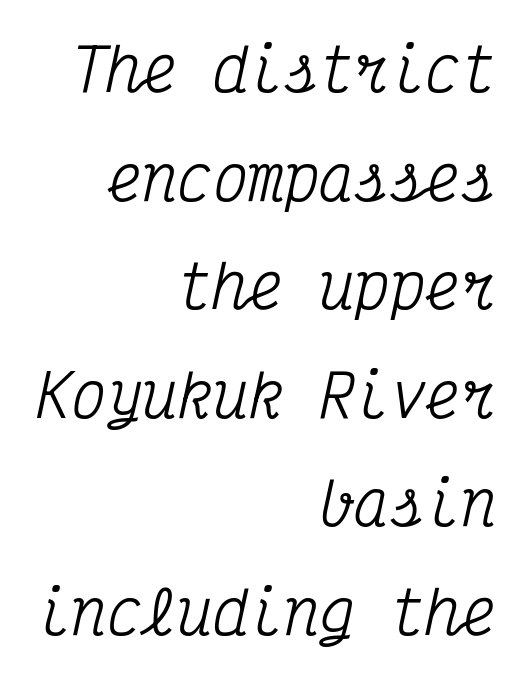
The image shows 59 px condensed serif type, italic (leaning right), monospaced; set right-aligned, line spacing 1.84x, normal letter spacing, not underlined; medium stroke contrast and a medium x-height.
